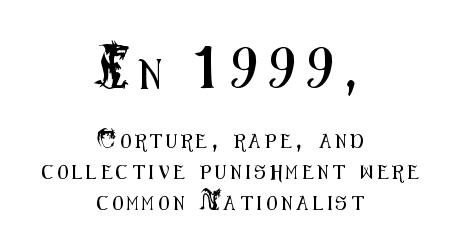
The image shows 29 px condensed sans-serif type, upright; set centered, loose line spacing (2.21x), unusually wide letter spacing (+0.31 em), not underlined; the first (top) block is 2.07x larger; medium stroke contrast and a small x-height.
